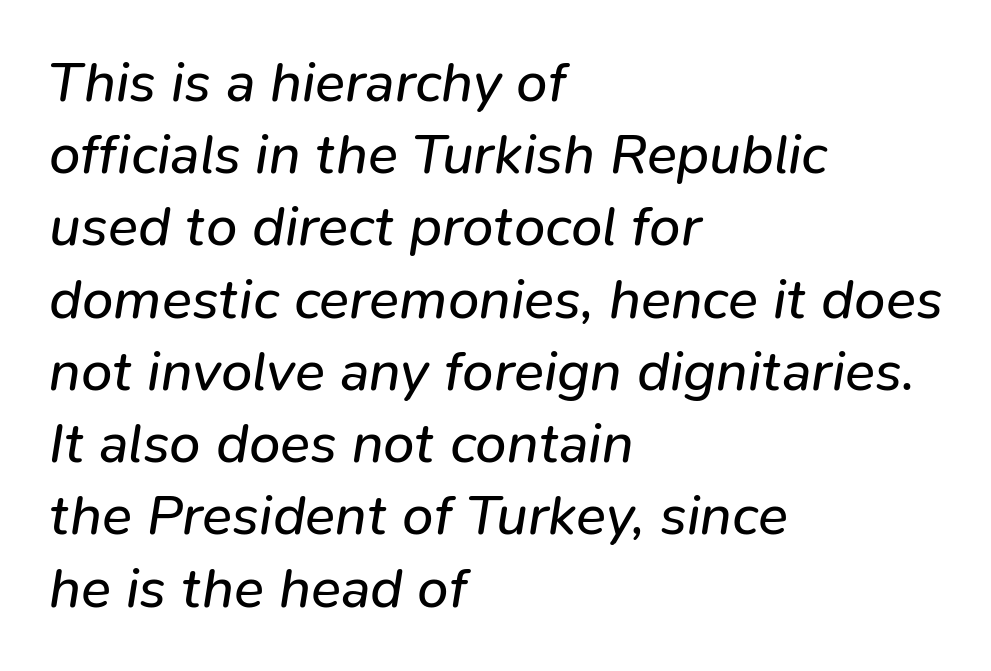
Q: Is the text bold? A: No.
Q: Is the text italic (slanted)? A: Yes, it leans right by about 9 degrees.
Q: Is the text underlined? A: No.
Q: How is the paragraph aligned? A: Left-aligned.
Q: Is the spacing between letters normal or unusually wide? A: Normal.
Q: Is the spacing between lines tight, normal or loose? A: Normal.
Q: Width (condensed, normal, or wide)? A: Normal.
Q: Stroke contrast? A: Low.
Q: x-height? A: Medium.
Q: Monospaced? A: No.
